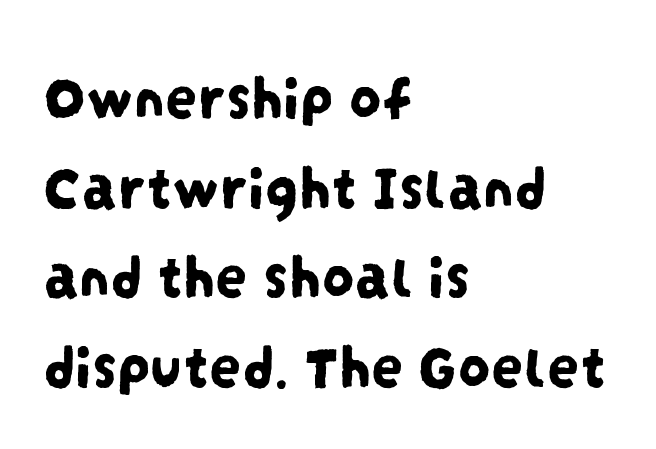
{"serif": "no", "width": "condensed", "stroke_contrast": "low", "x_height": "large", "monospaced": "no", "underline": "no", "align": "left", "line_spacing": "normal", "line_spacing_ratio": 1.4, "letter_spacing": "normal", "letter_spacing_em": 0.0, "glyph_px": 64}
